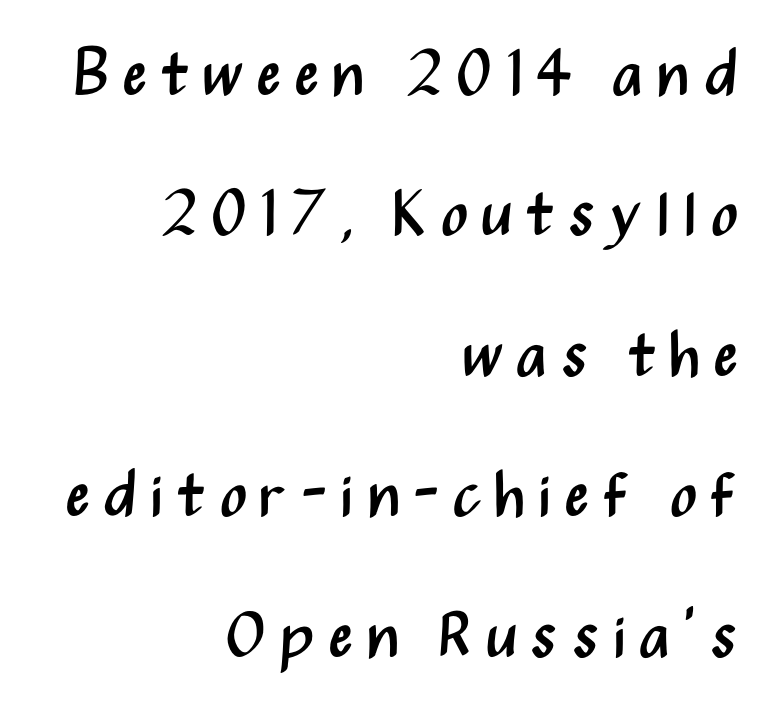
Q: Is the text bold? A: No.
Q: Is the text italic (slanted)? A: No, it is upright.
Q: Is the typeface a serif or a sans-serif typeface? A: Sans-serif.
Q: Is the text underlined? A: No.
Q: How is the paragraph aligned? A: Right-aligned.
Q: Is the spacing between letters normal or unusually wide? A: Unusually wide.
Q: Is the spacing between lines tight, normal or loose? A: Loose.
Q: Width (condensed, normal, or wide)? A: Condensed.
Q: Stroke contrast? A: Medium.
Q: x-height? A: Medium.
Q: Monospaced? A: No.
